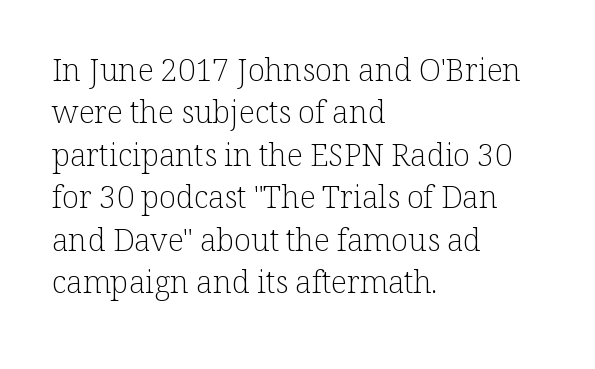
Only glyphs here, with clear space below each row. The strokes carry an ordinary text weight at most. The glyphs in this specimen are seriffed. What's the leading like? Ordinary, nothing unusual. A typesetter would mark this as roman, not italic.
